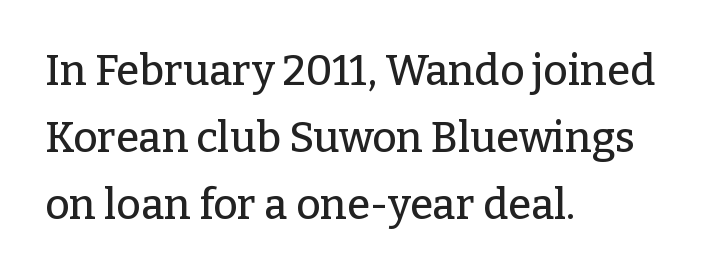
{"serif": "yes", "italic": "no", "width": "normal", "stroke_contrast": "low", "x_height": "medium", "monospaced": "no", "underline": "no", "align": "left", "line_spacing": "normal", "line_spacing_ratio": 1.6, "letter_spacing": "normal", "letter_spacing_em": 0.0, "glyph_px": 42}
